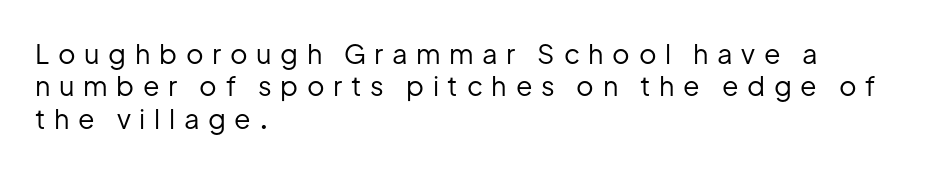
The font's upright variant was chosen for this text. Which margin do the lines hug? The left one — the right edge is uneven. Compared with typical body copy, the letter spacing here is much looser. Any mark beneath the type? The region is blank.
